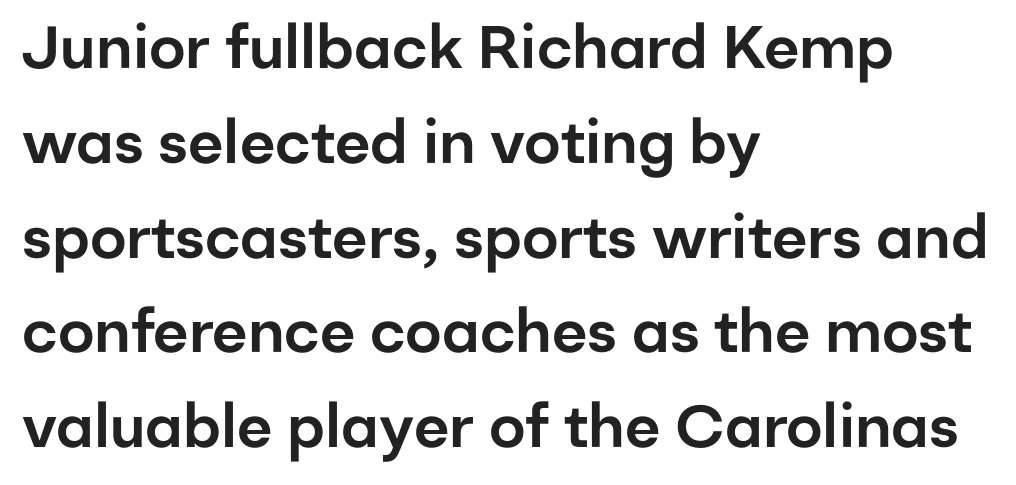
A normal amount of white space separates one row of letters from the next. Plain, unruled lines of type. The letters carry no serifs — their stems end cleanly without finishing strokes. The letters stand upright; this is a roman face.
